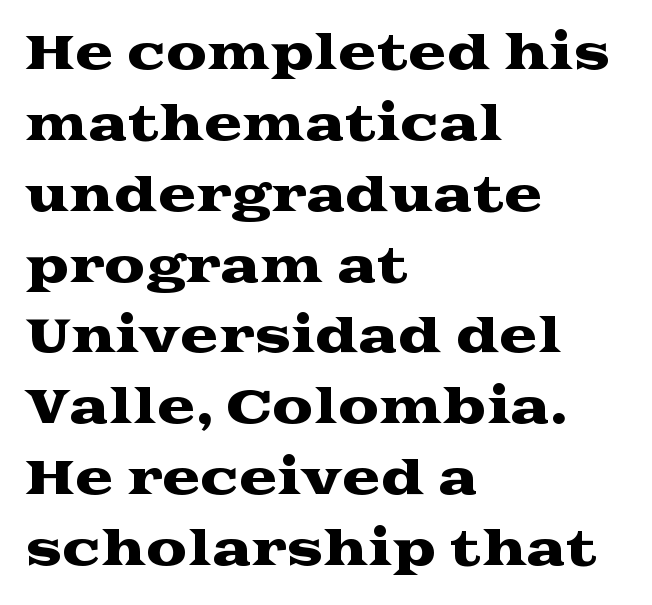
When letters stand straight like this, we call the style roman or upright. The lines sit at an ordinary, default distance from one another. Inter-character spacing is left at the font's built-in metrics. Are there feet on the stems? There are — it's a serif. Spacing verdict: proportional, widths tailored to each character. Casual observation: everything's shoved over to the left.
